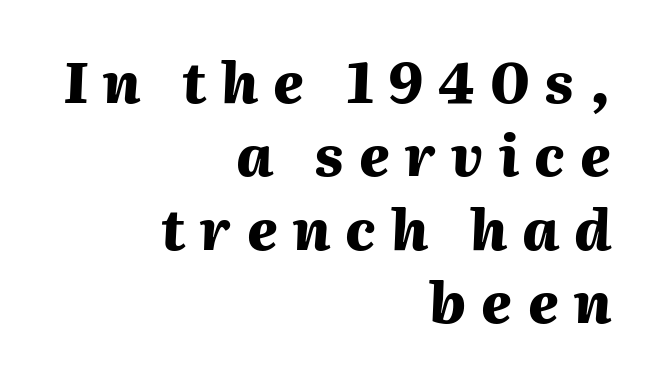
Each glyph is drawn with heavy, bold strokes. The space beneath each line is pristine and unruled. Normally led — the rows are evenly, conventionally spaced. In CSS terms this would be text-align: right. The rendering uses natural spacing where letterforms have individual widths. What stands out about the letter spacing? Its width — letters are far apart.
